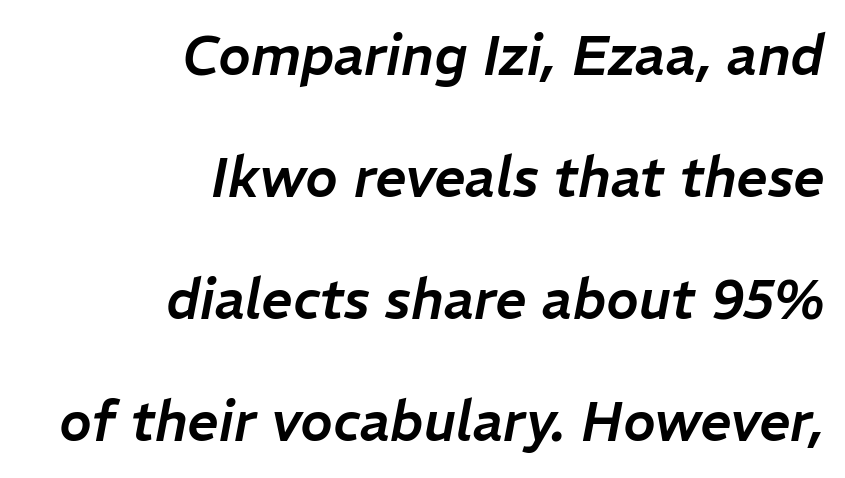
The image shows 55 px text type, italic (leaning right); set right-aligned, loose line spacing (2.22x), normal letter spacing, not underlined; low stroke contrast and a medium x-height.
